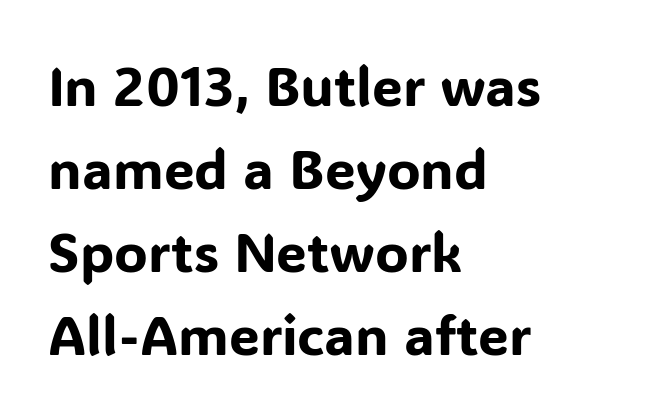
Check under the words: just untouched page. These lines are rendered in a variable-pitch font. Horizontally, the lines are justified to the leading edge only. This rendering leaves character spacing at its baseline value. Classification — sans serif.
